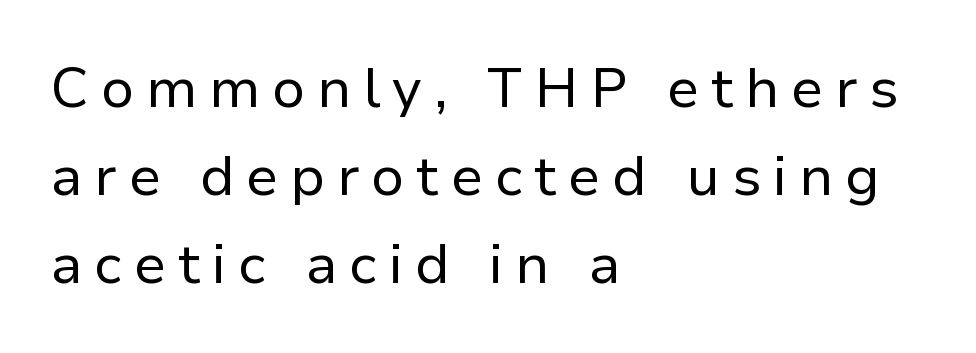
Q: Is the text bold? A: No.
Q: Is the text italic (slanted)? A: No, it is upright.
Q: Is the typeface a serif or a sans-serif typeface? A: Sans-serif.
Q: Is the text underlined? A: No.
Q: How is the paragraph aligned? A: Left-aligned.
Q: Is the spacing between letters normal or unusually wide? A: Unusually wide.
Q: Is the spacing between lines tight, normal or loose? A: Normal.
Q: Width (condensed, normal, or wide)? A: Normal.
Q: Stroke contrast? A: Low.
Q: x-height? A: Medium.
Q: Monospaced? A: No.
